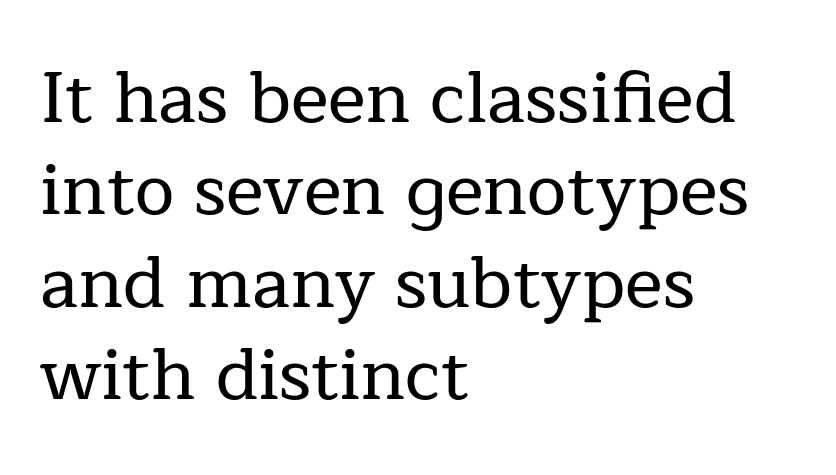
Q: Is the text italic (slanted)? A: No, it is upright.
Q: Is the typeface a serif or a sans-serif typeface? A: Serif.
Q: Is the text underlined? A: No.
Q: How is the paragraph aligned? A: Left-aligned.
Q: Is the spacing between letters normal or unusually wide? A: Normal.
Q: Is the spacing between lines tight, normal or loose? A: Normal.
Q: Width (condensed, normal, or wide)? A: Normal.
Q: Stroke contrast? A: Low.
Q: x-height? A: Medium.
Q: Monospaced? A: No.
